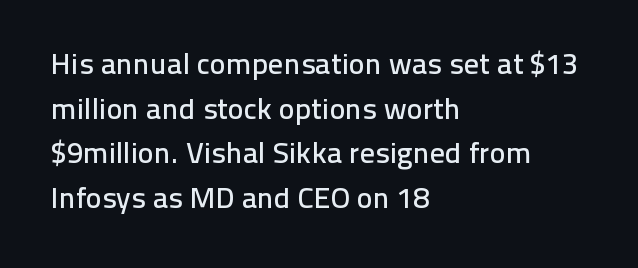
{"serif": "no", "italic": "no", "width": "normal", "stroke_contrast": "low", "x_height": "medium", "monospaced": "no", "underline": "no", "align": "left", "line_spacing": "normal", "line_spacing_ratio": 1.49, "letter_spacing": "normal", "letter_spacing_em": 0.0, "glyph_px": 30}
